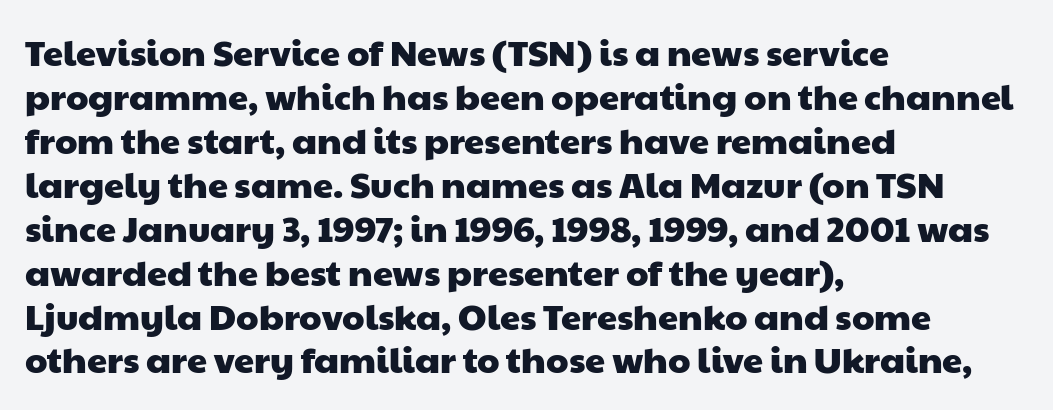
{"serif": "no", "width": "wide", "stroke_contrast": "low", "x_height": "medium", "monospaced": "no", "underline": "no", "align": "left", "line_spacing_ratio": 1.22, "letter_spacing": "normal", "letter_spacing_em": 0.0, "glyph_px": 36}
